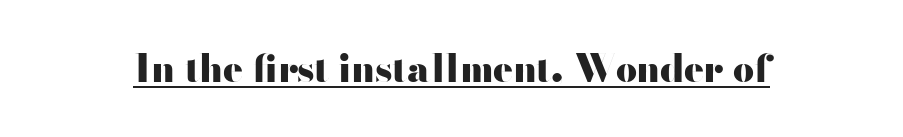
A continuous stroke trails under the words, as in a hyperlink. This sample has the flowing, uneven cadence of proportional lettering. These lines keep a tight, regular rhythm from letter to letter. The font's upright variant was chosen for this text. Stroke thickness is high; the sample reads as a true bold.
